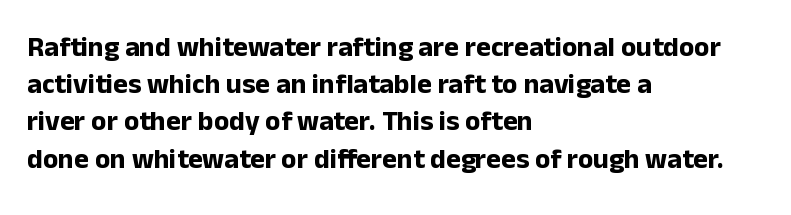
Caption: bold face, heavy strokes. Reading down the column, the eye jumps a familiar distance to each next line. Do the characters align in a grid? No, the font is proportional. Honestly, there is no underline to notice here at all. Italic: no, the glyphs are upright roman.
